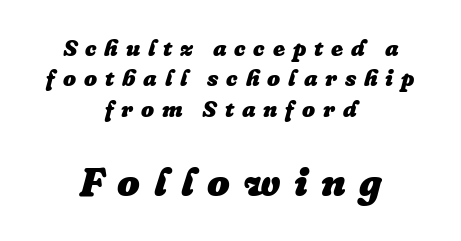
Q: Is the text bold? A: Yes.
Q: Is the text italic (slanted)? A: Yes, it leans right by about 16 degrees.
Q: Is the text underlined? A: No.
Q: How is the paragraph aligned? A: Centered.
Q: Is the spacing between letters normal or unusually wide? A: Unusually wide.
Q: Is the spacing between lines tight, normal or loose? A: Normal.
Q: Which block of text is set in a larger size, the first (top) or the second (bottom)? A: The second (bottom) one.
Q: Width (condensed, normal, or wide)? A: Normal.
Q: Stroke contrast? A: Low.
Q: x-height? A: Medium.
Q: Monospaced? A: No.
